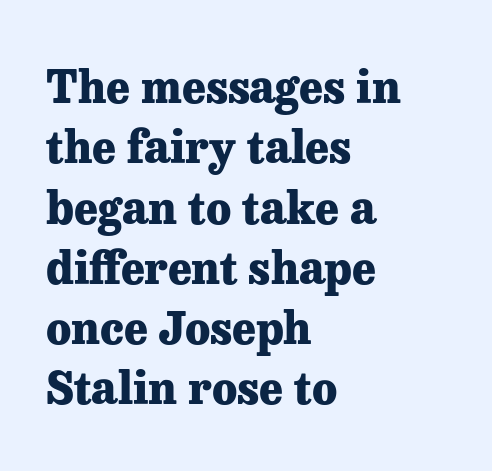
The image shows 45 px heavy serif type, upright; set left-aligned, normal line spacing (1.34x), normal letter spacing, not underlined; low stroke contrast and a medium x-height.
